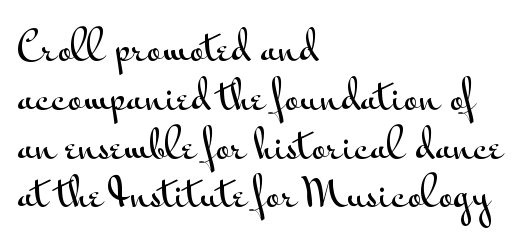
A sans-serif font was chosen for this passage. A typesetter would call this proportional, since set widths differ per character. How are the letters spaced? Ordinarily, with no added tracking. The specimen omits any rule beneath the text block's lines. The text block is weighted toward the left margin, trailing off unevenly rightward.
